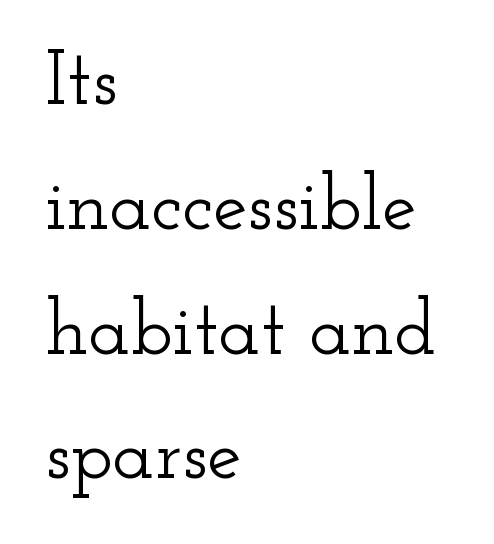
Q: Is the text italic (slanted)? A: No, it is upright.
Q: Is the typeface a serif or a sans-serif typeface? A: Serif.
Q: Is the text underlined? A: No.
Q: How is the paragraph aligned? A: Left-aligned.
Q: Is the spacing between letters normal or unusually wide? A: Normal.
Q: Is the spacing between lines tight, normal or loose? A: Normal.
Q: Width (condensed, normal, or wide)? A: Wide.
Q: Stroke contrast? A: Low.
Q: x-height? A: Small.
Q: Monospaced? A: No.
